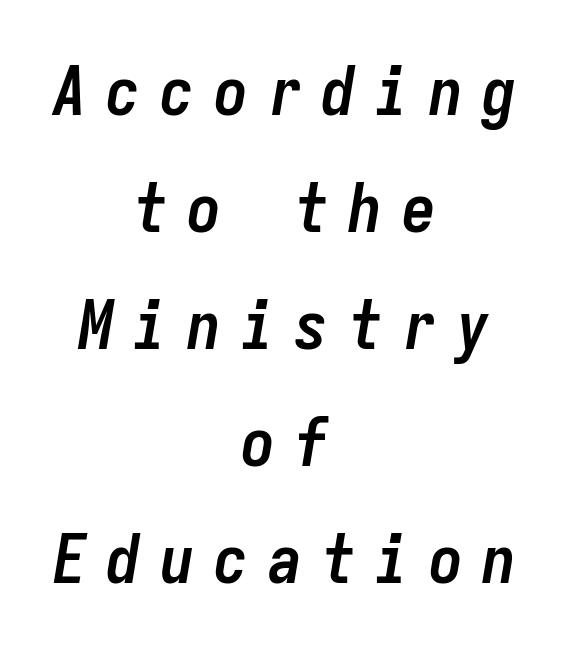
The image shows 68 px semibold, condensed type, italic (leaning right), monospaced; set centered, line spacing 1.72x, unusually wide letter spacing (+0.29 em), not underlined; low stroke contrast and a medium x-height.
